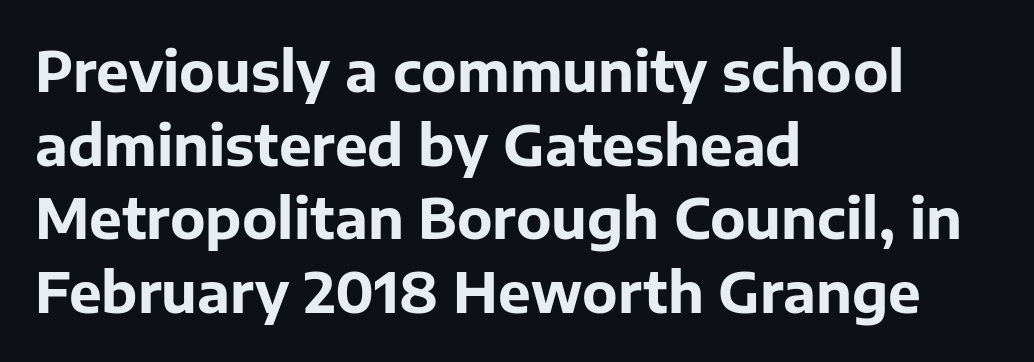
It's the straight-up-and-down kind of type. Look at the bottom of the vertical strokes: they stop flat, with no serifs. Lines of text with bare space underneath. No extra tracking has been applied to these lines.
